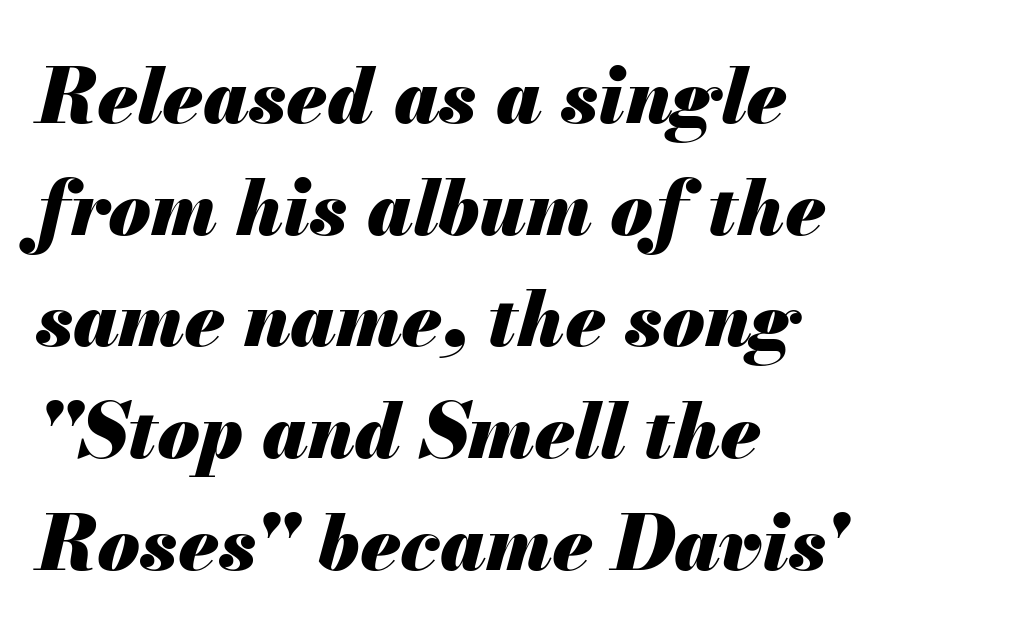
Bold? Absolutely — the strokes are thick and heavy. Think of a printed novel: that variable character pitch is what you see here. Does extra space separate the letters? No, they use regular spacing. This is oblique type, the kind used for emphasis or titles.
